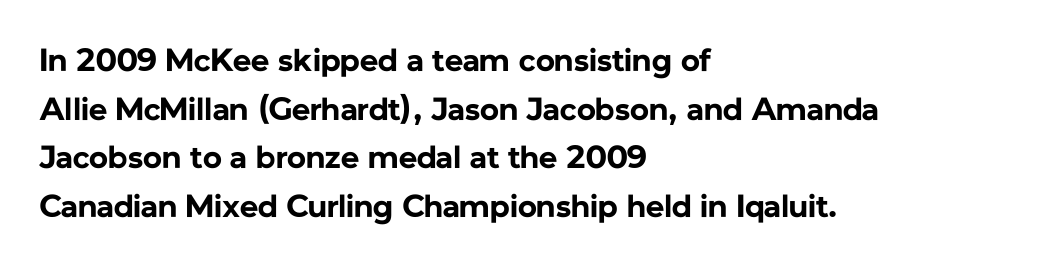
{"serif": "no", "italic": "no", "bold": "yes", "weight": "bold", "width": "normal", "stroke_contrast": "low", "x_height": "medium", "monospaced": "no", "underline": "no", "align": "left", "line_spacing": "normal", "line_spacing_ratio": 1.52, "letter_spacing": "normal", "letter_spacing_em": 0.0, "glyph_px": 32}
